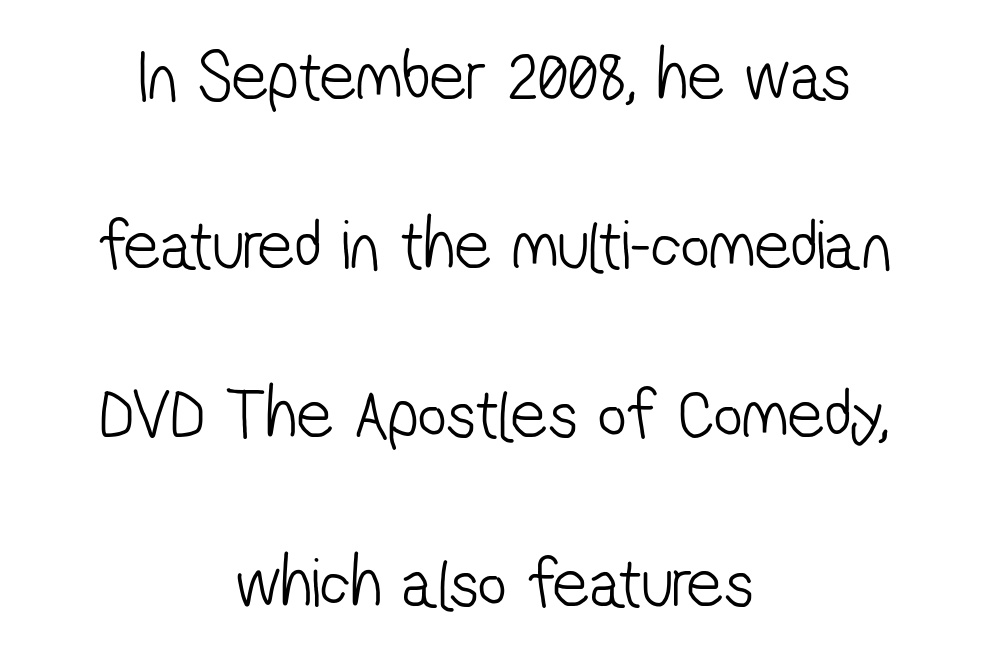
Q: Is the text bold? A: No.
Q: Is the typeface a serif or a sans-serif typeface? A: Sans-serif.
Q: Is the text underlined? A: No.
Q: How is the paragraph aligned? A: Centered.
Q: Is the spacing between letters normal or unusually wide? A: Normal.
Q: Is the spacing between lines tight, normal or loose? A: Loose.
Q: Width (condensed, normal, or wide)? A: Condensed.
Q: Stroke contrast? A: Low.
Q: x-height? A: Medium.
Q: Monospaced? A: No.
